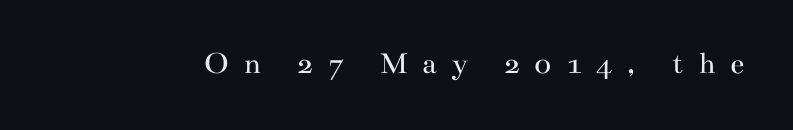
{"serif": "yes", "italic": "no", "bold": "no", "weight": "regular", "width": "wide", "stroke_contrast": "medium", "x_height": "small", "monospaced": "no", "underline": "no", "letter_spacing": "wide", "letter_spacing_em": 0.46, "glyph_px": 32}
